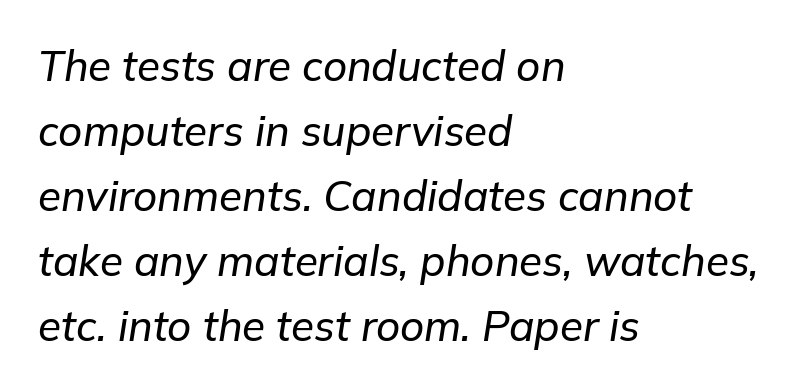
The image shows 42 px text type, italic (leaning right); set left-aligned, normal line spacing (1.55x), normal letter spacing, not underlined; low stroke contrast and a medium x-height.
